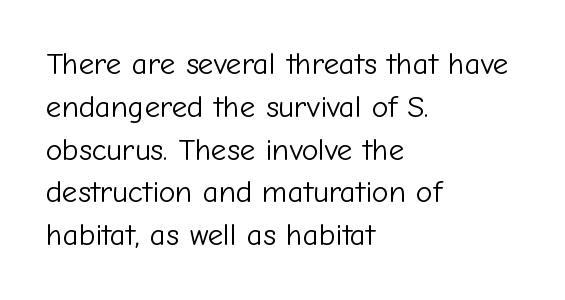
{"serif": "no", "italic": "no", "bold": "no", "weight": "light", "width": "normal", "stroke_contrast": "low", "x_height": "medium", "monospaced": "no", "underline": "no", "align": "left", "line_spacing": "normal", "line_spacing_ratio": 1.38, "letter_spacing": "normal", "letter_spacing_em": 0.0, "glyph_px": 31}
